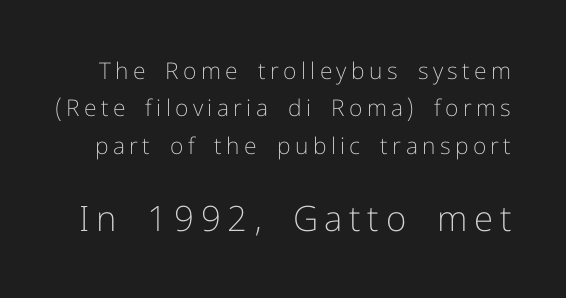
Q: Is the text bold? A: No.
Q: Is the text italic (slanted)? A: No, it is upright.
Q: Is the typeface a serif or a sans-serif typeface? A: Sans-serif.
Q: Is the text underlined? A: No.
Q: Is the spacing between lines tight, normal or loose? A: Normal.
Q: Which block of text is set in a larger size, the first (top) or the second (bottom)? A: The second (bottom) one.
Q: Width (condensed, normal, or wide)? A: Normal.
Q: Stroke contrast? A: Low.
Q: x-height? A: Medium.
Q: Monospaced? A: No.
